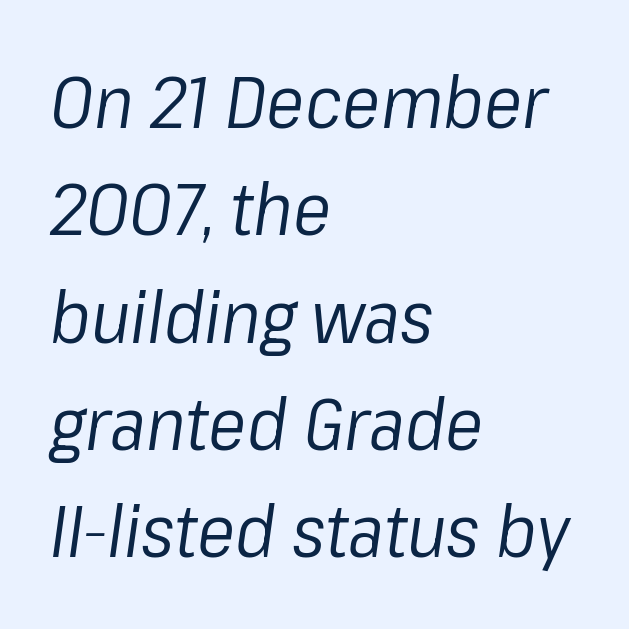
Q: Is the text bold? A: No.
Q: Is the text italic (slanted)? A: Yes, it leans right by about 8 degrees.
Q: Is the text underlined? A: No.
Q: How is the paragraph aligned? A: Left-aligned.
Q: Is the spacing between letters normal or unusually wide? A: Normal.
Q: Is the spacing between lines tight, normal or loose? A: Normal.
Q: Width (condensed, normal, or wide)? A: Normal.
Q: Stroke contrast? A: Low.
Q: x-height? A: Medium.
Q: Monospaced? A: No.
